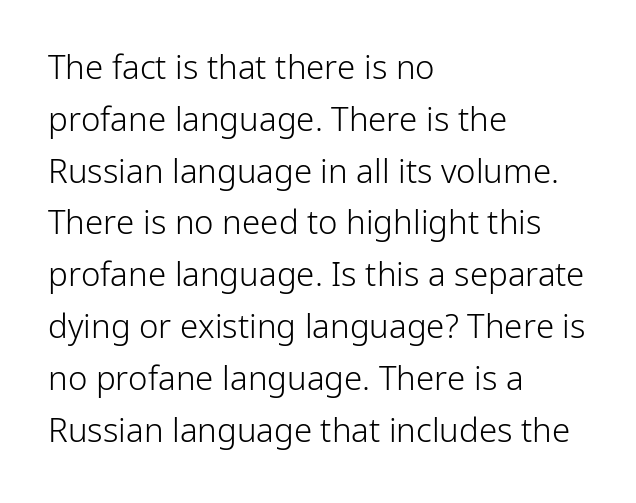
Q: Is the text bold? A: No.
Q: Is the text italic (slanted)? A: No, it is upright.
Q: Is the typeface a serif or a sans-serif typeface? A: Sans-serif.
Q: Is the text underlined? A: No.
Q: How is the paragraph aligned? A: Left-aligned.
Q: Is the spacing between letters normal or unusually wide? A: Normal.
Q: Is the spacing between lines tight, normal or loose? A: Normal.
Q: Width (condensed, normal, or wide)? A: Normal.
Q: Stroke contrast? A: Low.
Q: x-height? A: Medium.
Q: Monospaced? A: No.
